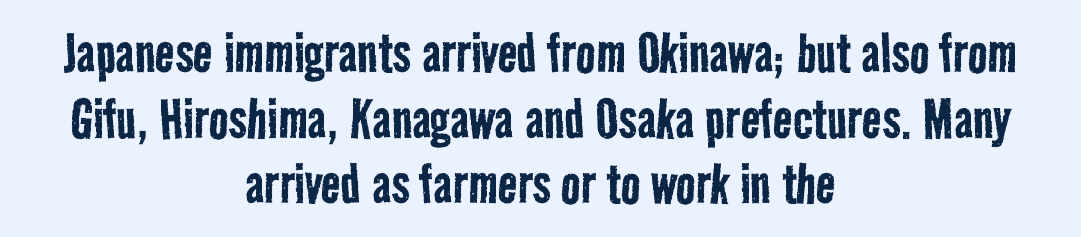
{"serif": "no", "bold": "no", "weight": "regular", "width": "condensed", "stroke_contrast": "low", "x_height": "medium", "monospaced": "no", "underline": "no", "align": "center", "line_spacing": "tight", "line_spacing_ratio": 1.01, "letter_spacing": "normal", "letter_spacing_em": 0.0, "glyph_px": 65}
